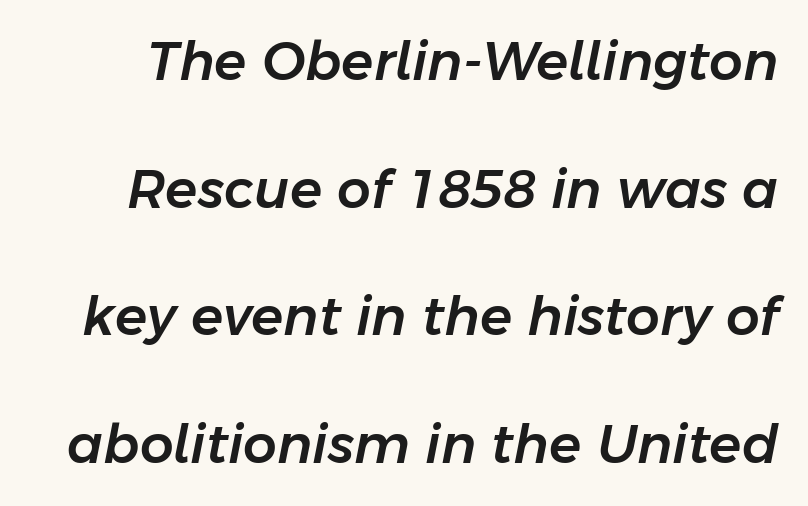
The specimen omits any rule beneath the text block's lines. The face used here is proportionally spaced, like ordinary book or web type. The face used here is rendered with its standard letterfit. Observe the lean: these are italic letterforms. Horizontal bands of white between lines are thick stripes.
